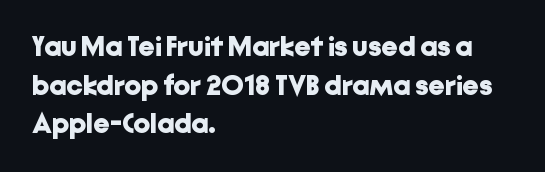
Words appear dense and cohesive because spacing is normal. Vertical strokes here are truly vertical. This is heavy type, rendered in bold. Proportional: the letters do not fall into vertical columns. The type family on display is of the sans-serif kind.
